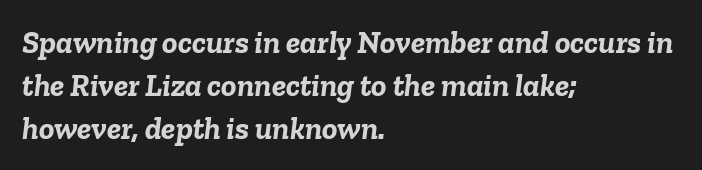
Q: Is the text bold? A: Yes.
Q: Is the text italic (slanted)? A: Yes, it leans right by about 6 degrees.
Q: Is the text underlined? A: No.
Q: How is the paragraph aligned? A: Left-aligned.
Q: Is the spacing between letters normal or unusually wide? A: Normal.
Q: Is the spacing between lines tight, normal or loose? A: Normal.
Q: Width (condensed, normal, or wide)? A: Normal.
Q: Stroke contrast? A: Low.
Q: x-height? A: Medium.
Q: Monospaced? A: No.
